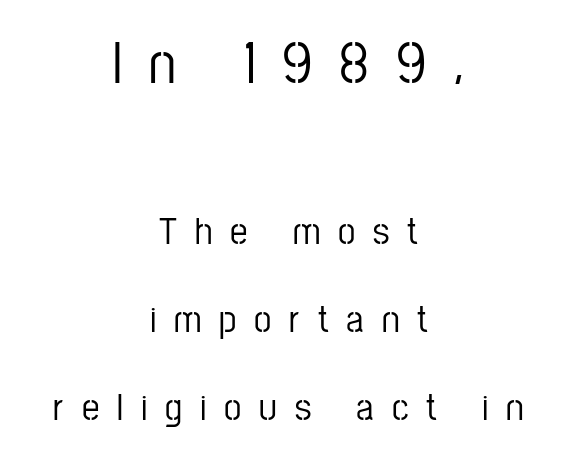
The image shows 59 px condensed sans-serif type, upright; set centered, loose line spacing (2.26x), unusually wide letter spacing (+0.46 em), not underlined; the first (top) block is 1.51x larger; low stroke contrast and a medium x-height.
